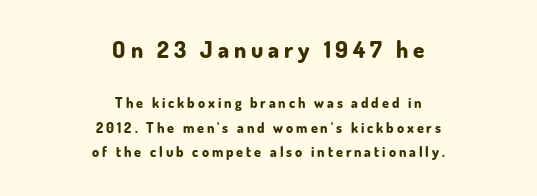
{"italic": "no", "bold": "yes", "underline": "no", "align": "center", "line_spacing_ratio": 1.76, "letter_spacing": "wide", "letter_spacing_em": 0.21, "larger_block": "first", "size_ratio": 1.64, "glyph_px": 23}
